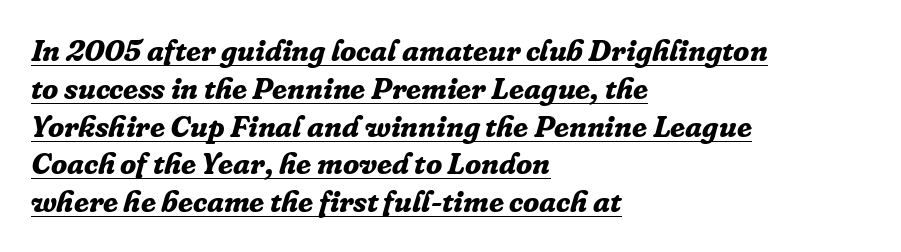
Whoever set this chose a conventional vertical rhythm. Are there feet on the stems? There are — it's a serif. Is the type bold? Yes — the strokes are clearly thick and heavy. In terms of posture, this sample is oblique. This rendering uses left alignment, leaving the right contour irregular. The horizontal fit of the characters is conventional and even.
